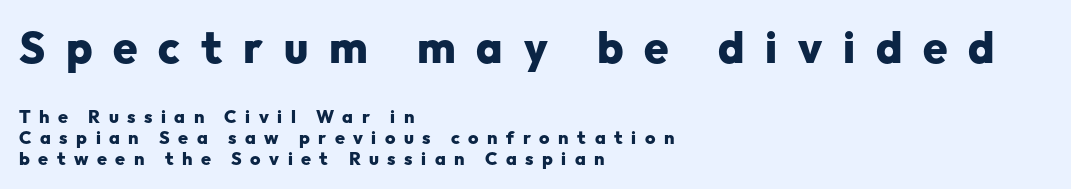
The image shows 44 px heavy sans-serif type, upright; set left-aligned, line spacing 1.16x, unusually wide letter spacing (+0.47 em), not underlined; the first (top) block is 2.44x larger; low stroke contrast and a medium x-height.
